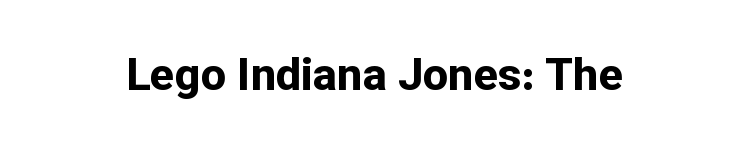
The image shows 45 px bold sans-serif type, upright; set centered, normal letter spacing, not underlined; low stroke contrast and a medium x-height.
